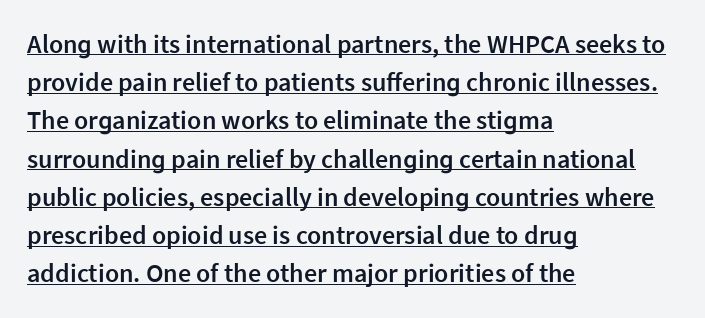
The image shows 26 px text type, upright; set left-aligned, normal line spacing (1.47x), normal letter spacing, underlined.
